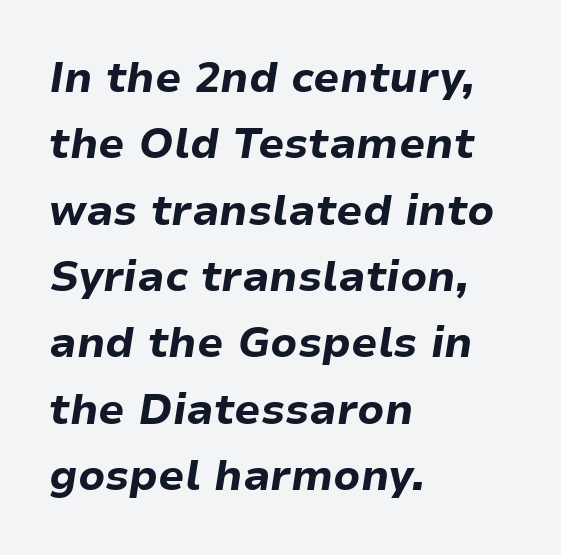
Glance below the letters and you will spot only blank space. The lines sit at an ordinary, default distance from one another. Its strokes are broad and dark, the hallmark of bold type. Alignment: flush left. The gaps between neighbouring characters are ordinary and unremarkable.
